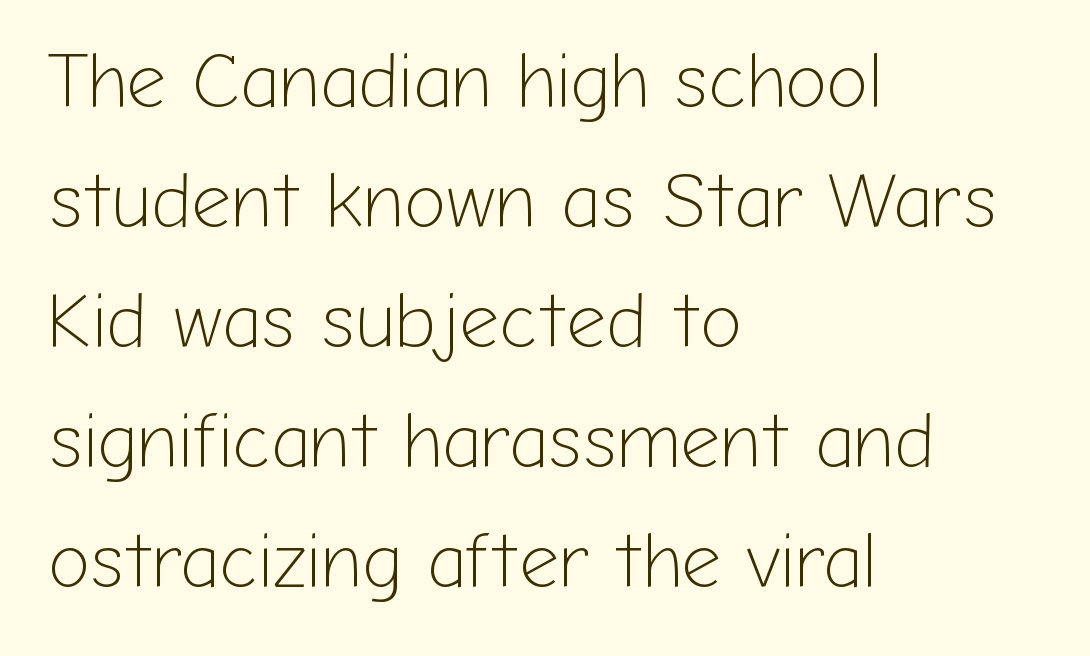
Layout note: lines flush left. Style check: upright. Each word holds together tightly as a unit, with standard inter-letter gaps. Baseline-to-baseline distance is the conventional proportion of letter height. A light-to-regular cut is what we see here.
